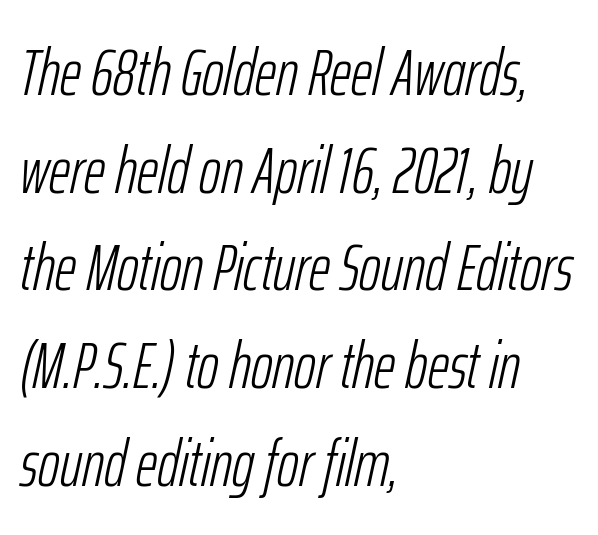
The image shows 66 px light, condensed type, italic (leaning right); set left-aligned, normal line spacing (1.48x), normal letter spacing, not underlined; low stroke contrast and a medium x-height.
